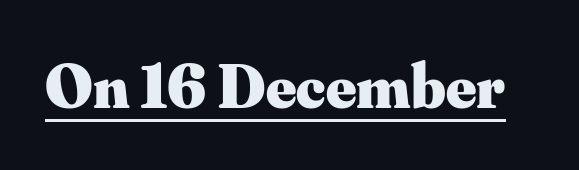
The image shows 64 px heavy serif type, upright; set normal letter spacing, underlined; medium stroke contrast and a small x-height.
